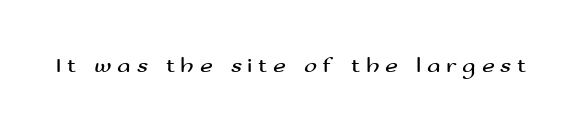
{"italic": "no", "bold": "no", "underline": "no", "letter_spacing": "wide", "letter_spacing_em": 0.26, "glyph_px": 22}
